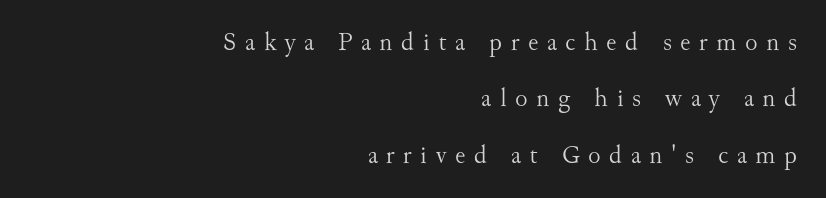
The image shows 26 px text type, upright; set right-aligned, loose line spacing (2.17x), unusually wide letter spacing (+0.33 em), not underlined.
